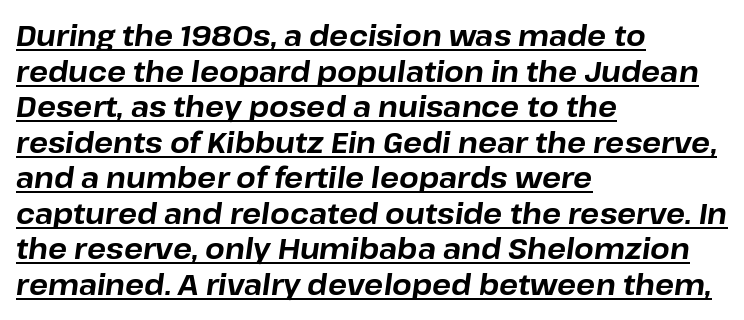
Q: Is the text bold? A: Yes.
Q: Is the text italic (slanted)? A: Yes, it leans right by about 8 degrees.
Q: Is the text underlined? A: Yes.
Q: How is the paragraph aligned? A: Left-aligned.
Q: Is the spacing between letters normal or unusually wide? A: Normal.
Q: Is the spacing between lines tight, normal or loose? A: Normal.
Q: Width (condensed, normal, or wide)? A: Normal.
Q: Stroke contrast? A: Low.
Q: x-height? A: Medium.
Q: Monospaced? A: No.
